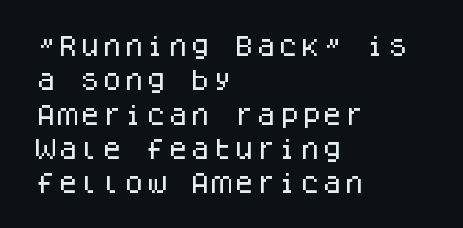
The image shows 22 px text type, upright; set left-aligned, normal line spacing (1.56x), normal letter spacing, not underlined.
